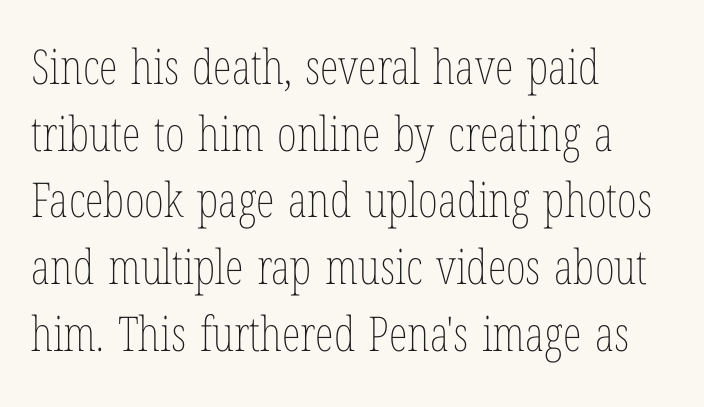
The image shows 48 px thin, condensed type, upright; set left-aligned, normal line spacing (1.39x), normal letter spacing, not underlined; low stroke contrast and a medium x-height.
